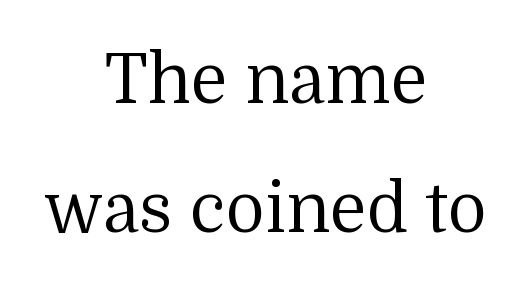
The image shows 68 px regular-weight serif type, upright; set centered, line spacing 1.89x, normal letter spacing, not underlined; medium stroke contrast and a medium x-height.
